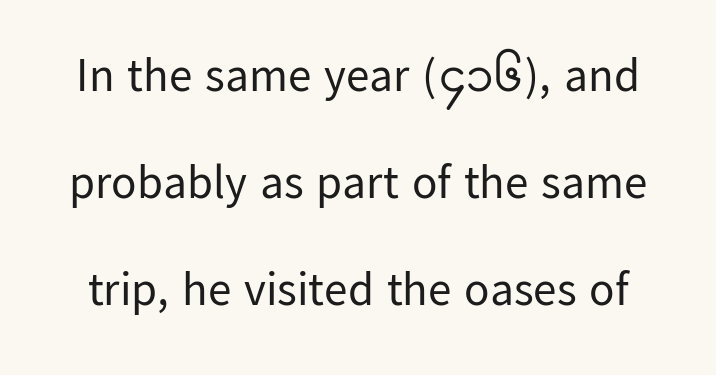
Heaviness? Minimal to ordinary, like unemphasized prose. Note the varied advance widths — an 'i' is clearly narrower than an 'm'. No italicization has been applied; the sample stays upright. No word sits above an underline.
